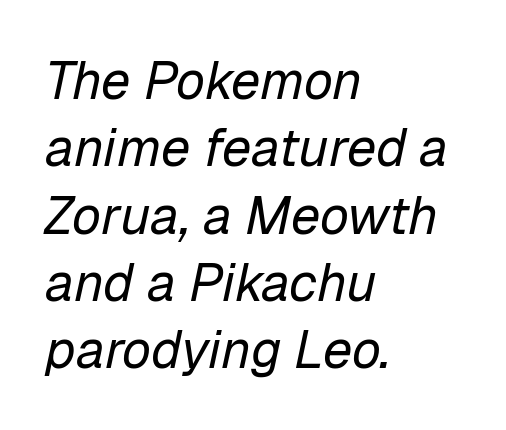
The lines are quadded left. A quiet, ordinary-to-light weight characterises the typeface. What stands out about the letter spacing? Nothing — it is the standard amount. The face used here has a pronounced slope to its letters. The block of text has a typical density, with ordinary space between rows.
